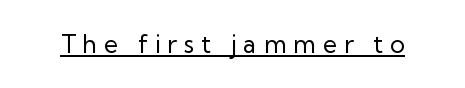
Unlike italic type, these characters show no tilt at all. No extra ink here — the face is not bold. The face used here appears with an underline applied. The face used here is rendered with a markedly widened letterfit.
